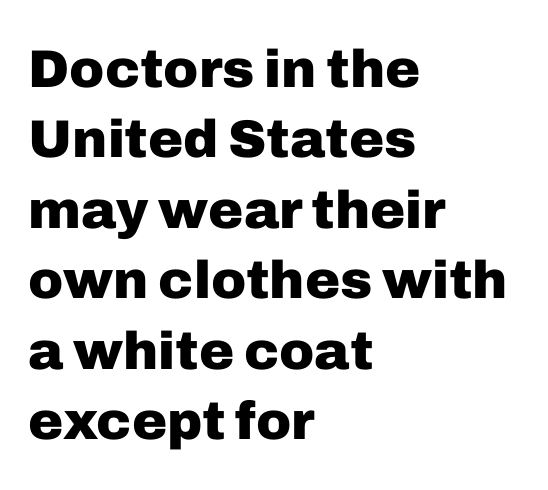
What weight is shown? A full bold with thick strokes. Underlining? Definitely not there. Is this a sans? Yes — the strokes have no serifs. This is roman type, the default non-slanted kind. Each line starts at the same left margin while the right side varies. Character widths vary here, with narrow letters taking less room than wide ones.
